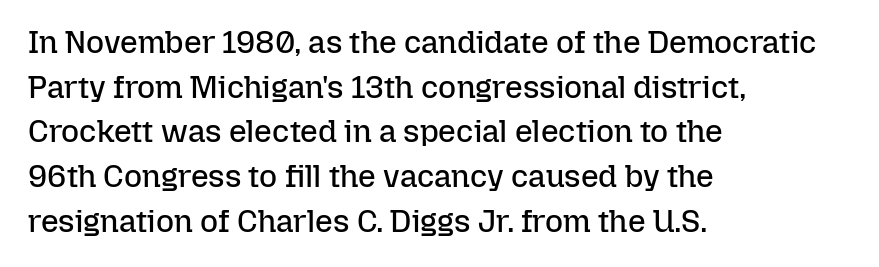
{"italic": "no", "bold": "no", "weight": "regular", "width": "normal", "stroke_contrast": "low", "x_height": "medium", "monospaced": "no", "underline": "no", "align": "left", "line_spacing": "normal", "line_spacing_ratio": 1.44, "letter_spacing": "normal", "letter_spacing_em": 0.0, "glyph_px": 31}
